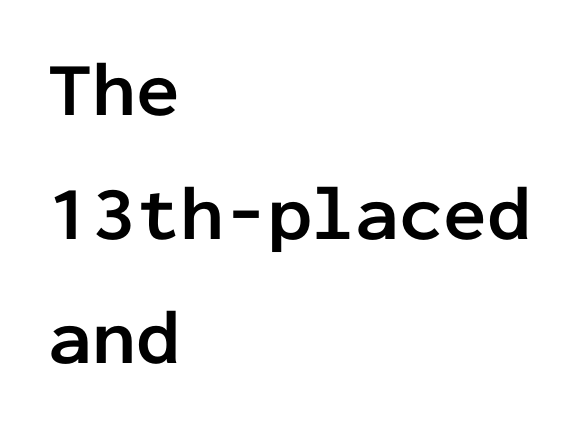
The image shows 78 px semibold sans-serif type, upright, monospaced; set left-aligned, normal line spacing (1.59x), normal letter spacing, not underlined; low stroke contrast and a medium x-height.
